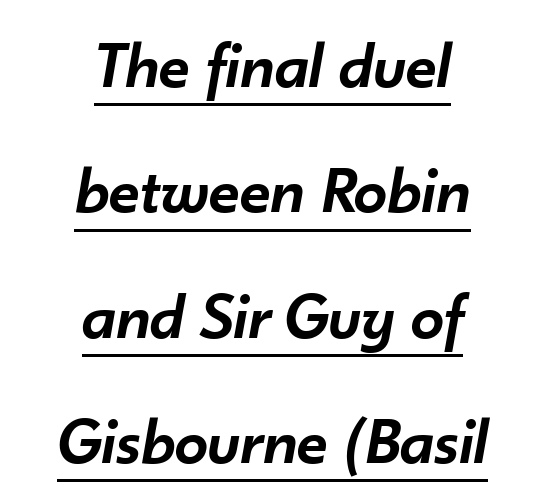
Q: Is the text bold? A: Semi-bold.
Q: Is the text italic (slanted)? A: Yes, it leans right by about 10 degrees.
Q: Is the text underlined? A: Yes.
Q: How is the paragraph aligned? A: Centered.
Q: Is the spacing between letters normal or unusually wide? A: Normal.
Q: Width (condensed, normal, or wide)? A: Normal.
Q: Stroke contrast? A: Low.
Q: x-height? A: Small.
Q: Monospaced? A: No.
